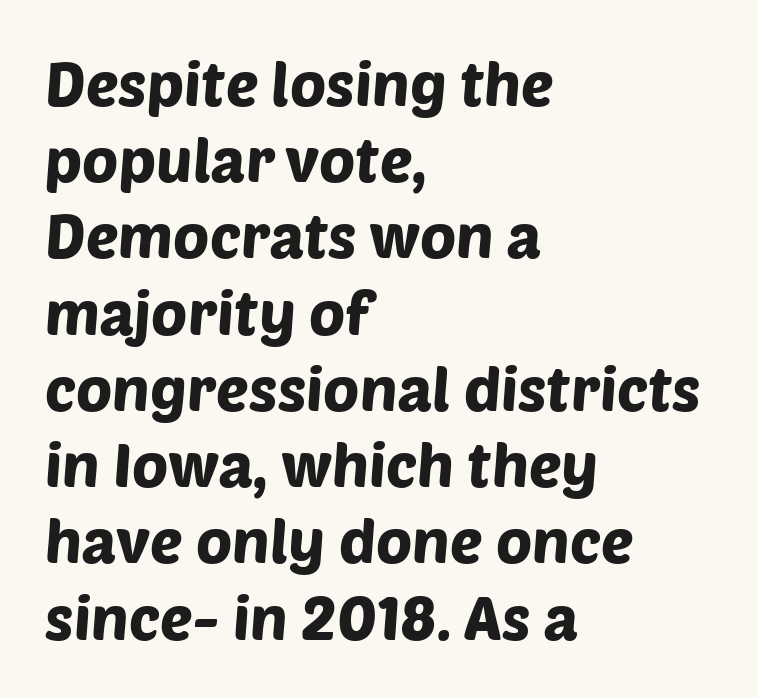
{"serif": "no", "width": "normal", "stroke_contrast": "low", "x_height": "large", "monospaced": "no", "underline": "no", "align": "left", "line_spacing": "normal", "line_spacing_ratio": 1.25, "letter_spacing": "normal", "letter_spacing_em": 0.0, "glyph_px": 61}
